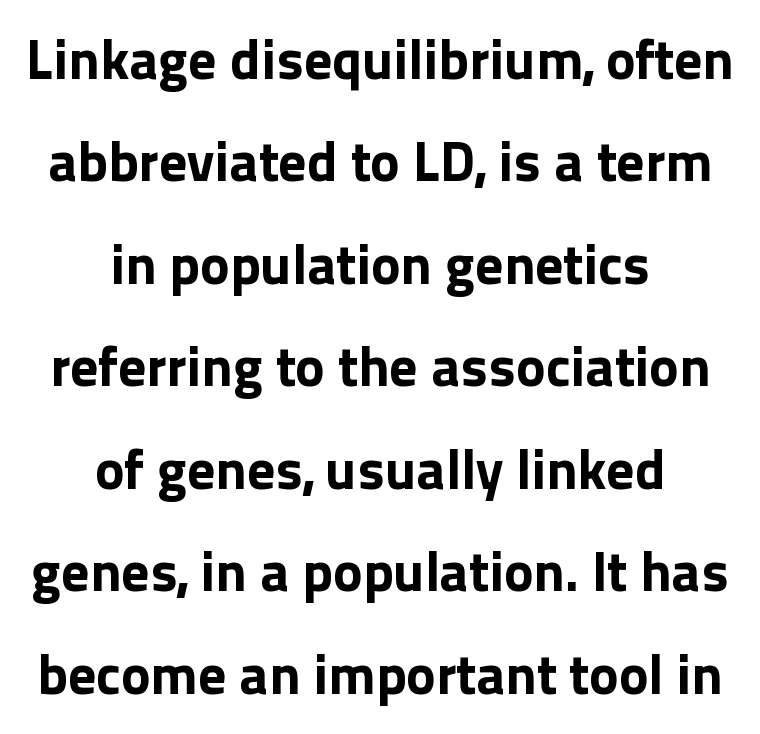
{"serif": "no", "italic": "no", "bold": "yes", "weight": "bold", "width": "normal", "x_height": "medium", "monospaced": "no", "underline": "no", "align": "center", "line_spacing_ratio": 1.83, "letter_spacing": "normal", "letter_spacing_em": 0.0, "glyph_px": 56}
